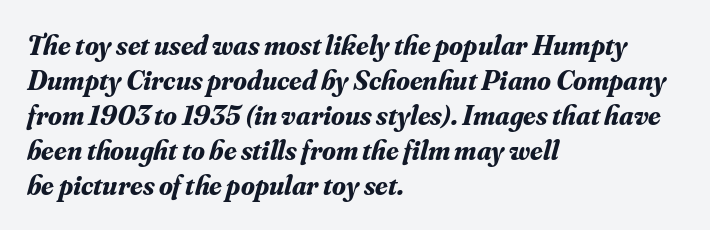
Set as a true bold cut, around the 700 mark. Slanted lettering throughout. This block has exactly the height ordinary leading produces. Caption: standard tracking, unaltered.
